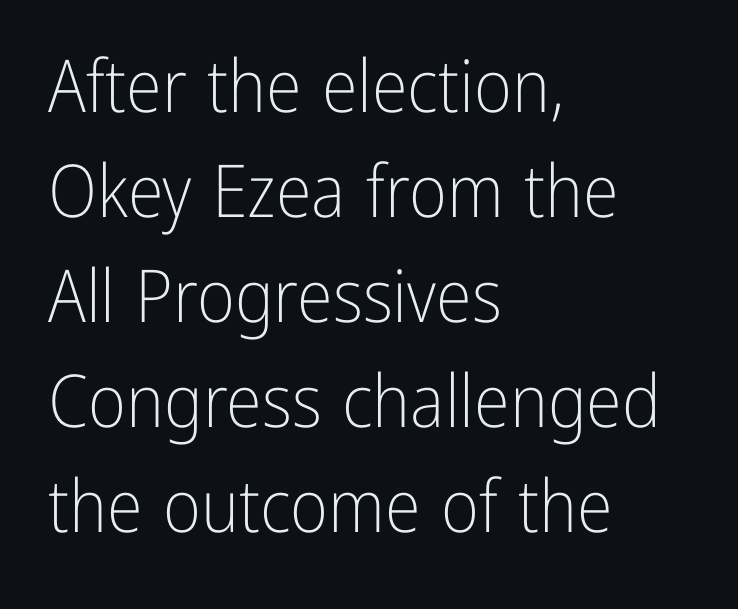
{"serif": "no", "italic": "no", "bold": "no", "weight": "light", "width": "condensed", "stroke_contrast": "low", "x_height": "medium", "monospaced": "no", "underline": "no", "align": "left", "line_spacing": "normal", "line_spacing_ratio": 1.44, "letter_spacing": "normal", "letter_spacing_em": 0.0, "glyph_px": 73}
